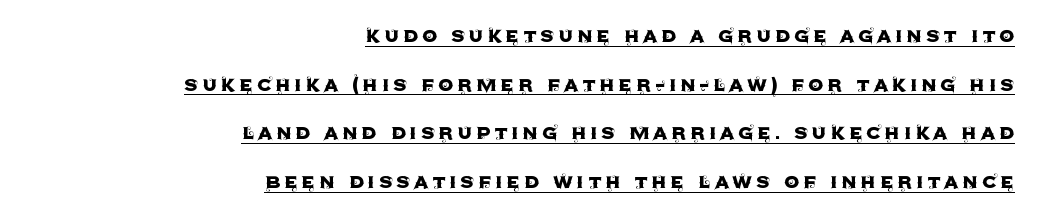
Q: Is the text italic (slanted)? A: No, it is upright.
Q: Is the text underlined? A: Yes.
Q: How is the paragraph aligned? A: Right-aligned.
Q: Is the spacing between lines tight, normal or loose? A: Loose.
